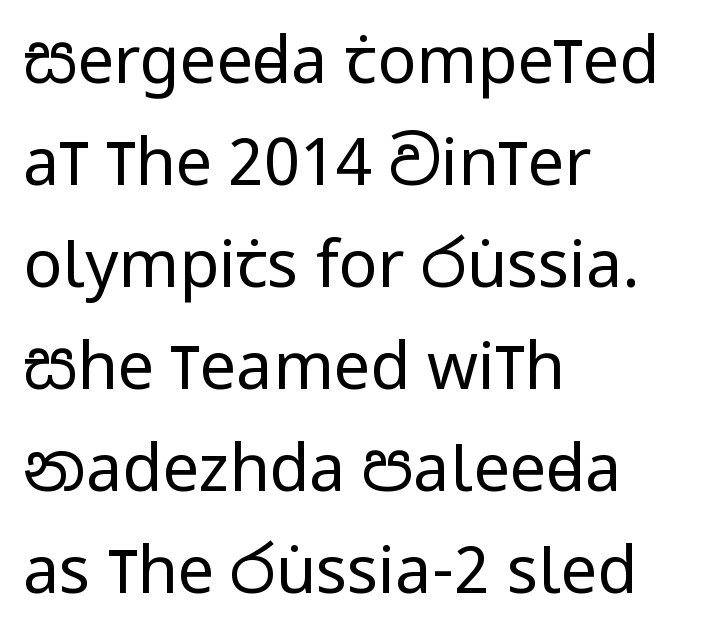
{"serif": "no", "italic": "no", "bold": "no", "weight": "regular", "width": "condensed", "stroke_contrast": "low", "x_height": "large", "monospaced": "no", "underline": "no", "align": "left", "line_spacing": "normal", "line_spacing_ratio": 1.57, "letter_spacing": "normal", "letter_spacing_em": 0.0, "glyph_px": 65}
